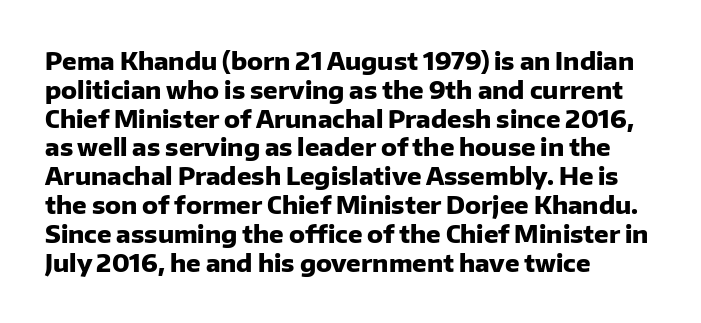
The image shows 24 px bold type, upright; set left-aligned, line spacing 1.2x, normal letter spacing, not underlined.
